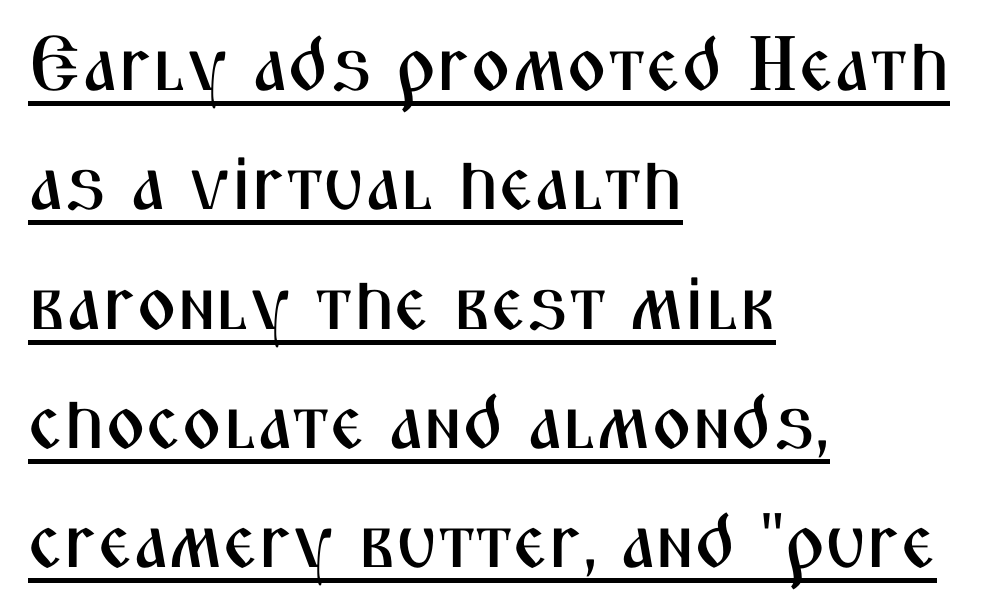
The image shows 77 px condensed sans-serif type, upright; set left-aligned, normal line spacing (1.55x), normal letter spacing, underlined; medium stroke contrast and a medium x-height.
